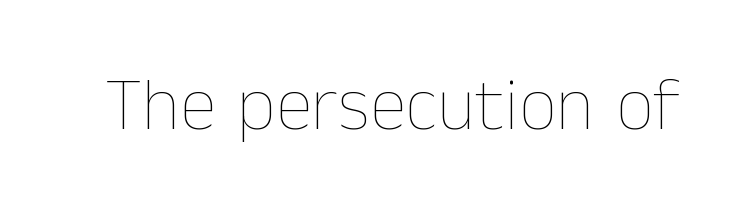
{"italic": "no", "bold": "no", "weight": "thin", "width": "normal", "stroke_contrast": "low", "x_height": "medium", "monospaced": "no", "underline": "no", "letter_spacing": "normal", "letter_spacing_em": 0.0, "glyph_px": 75}
